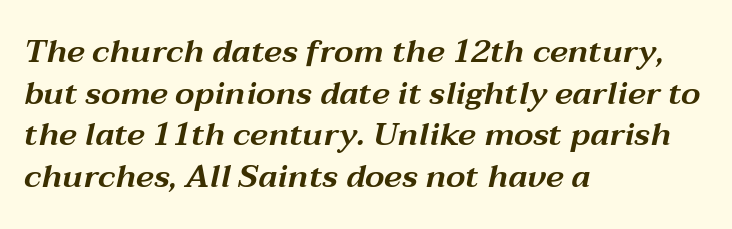
Q: Is the text italic (slanted)? A: Yes, it leans right by about 12 degrees.
Q: Is the text underlined? A: No.
Q: How is the paragraph aligned? A: Left-aligned.
Q: Is the spacing between letters normal or unusually wide? A: Normal.
Q: Is the spacing between lines tight, normal or loose? A: Normal.
Q: Width (condensed, normal, or wide)? A: Wide.
Q: Stroke contrast? A: Medium.
Q: x-height? A: Medium.
Q: Monospaced? A: No.
